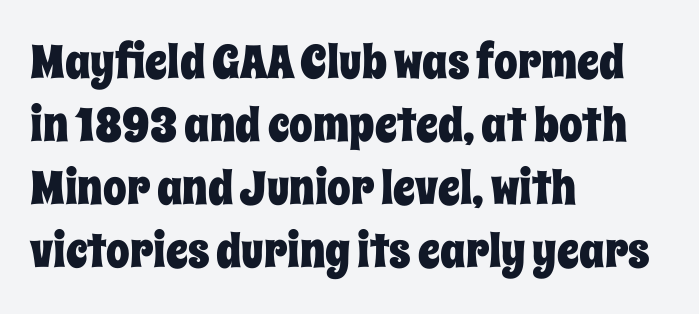
{"italic": "no", "width": "condensed", "stroke_contrast": "low", "x_height": "large", "monospaced": "no", "underline": "no", "align": "left", "line_spacing": "normal", "line_spacing_ratio": 1.34, "letter_spacing": "normal", "letter_spacing_em": 0.0, "glyph_px": 47}
